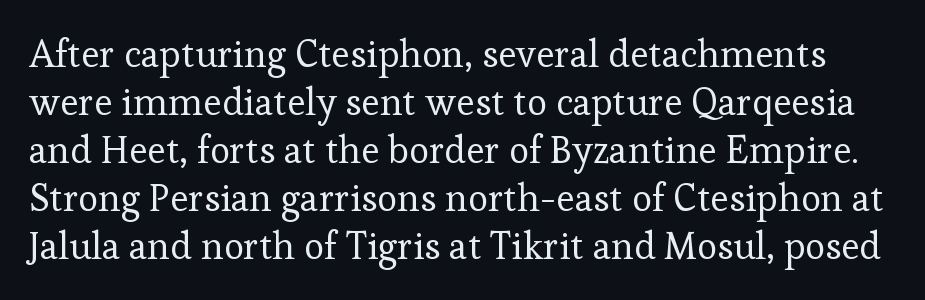
Typographically, this falls in the serif category. Words float on clear page, feet unadorned. No letter is thick-stroked: the sample isn't bold. Varying glyph widths throughout — classic text-font behaviour. Tracking value appears to be zero — textbook default spacing.
